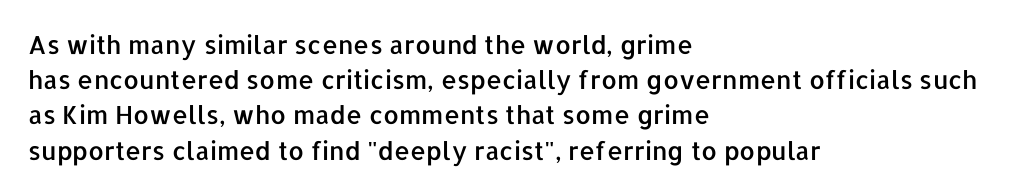
The image shows 25 px text type, upright; set left-aligned, normal line spacing (1.41x), normal letter spacing, not underlined.
